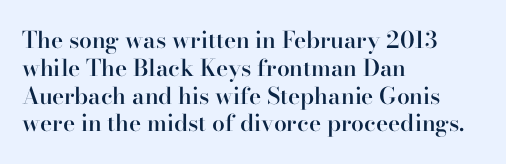
The image shows 23 px text type, upright; set left-aligned, line spacing 1.21x, normal letter spacing, not underlined.
